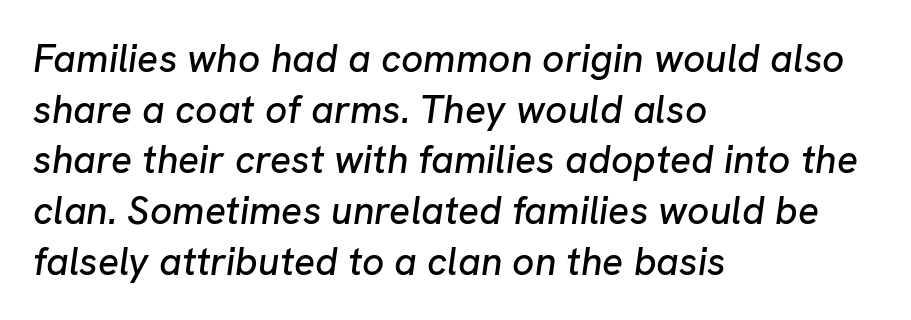
The image shows 39 px text type, italic (leaning right); set left-aligned, normal line spacing (1.3x), normal letter spacing, not underlined; low stroke contrast and a medium x-height.
